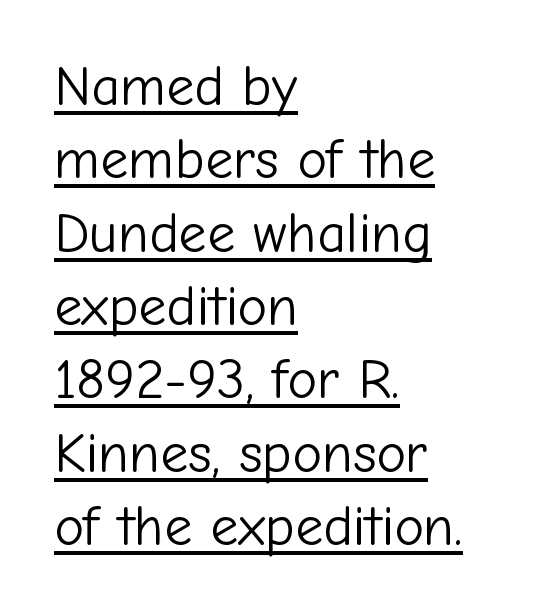
Q: Is the text bold? A: No.
Q: Is the text italic (slanted)? A: No, it is upright.
Q: Is the typeface a serif or a sans-serif typeface? A: Sans-serif.
Q: Is the text underlined? A: Yes.
Q: How is the paragraph aligned? A: Left-aligned.
Q: Is the spacing between letters normal or unusually wide? A: Normal.
Q: Is the spacing between lines tight, normal or loose? A: Normal.
Q: Width (condensed, normal, or wide)? A: Normal.
Q: Stroke contrast? A: Low.
Q: x-height? A: Medium.
Q: Monospaced? A: No.
